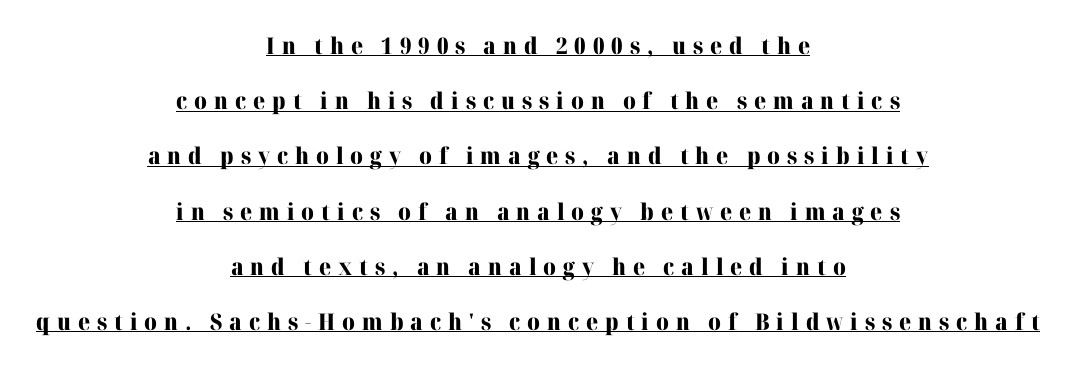
If you drew a line through each stem, it would be perfectly vertical. Honestly, the underline is the first thing you notice here. Alignment: centered. Rows of type keep a wide berth in the vertical direction. Observe the wide spacing: letters keep a clear distance from each other. The typesetting leans heavy: a genuine bold.
